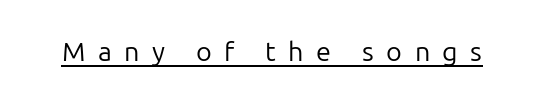
Q: Is the text bold? A: No.
Q: Is the text italic (slanted)? A: No, it is upright.
Q: Is the text underlined? A: Yes.
Q: Is the spacing between letters normal or unusually wide? A: Unusually wide.
